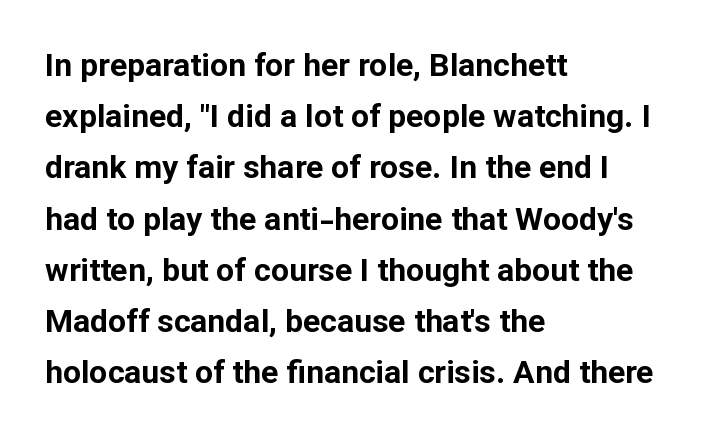
{"serif": "no", "italic": "no", "bold": "yes", "weight": "bold", "width": "normal", "stroke_contrast": "low", "x_height": "medium", "monospaced": "no", "underline": "no", "align": "left", "line_spacing": "normal", "line_spacing_ratio": 1.6, "letter_spacing": "normal", "letter_spacing_em": 0.0, "glyph_px": 32}
